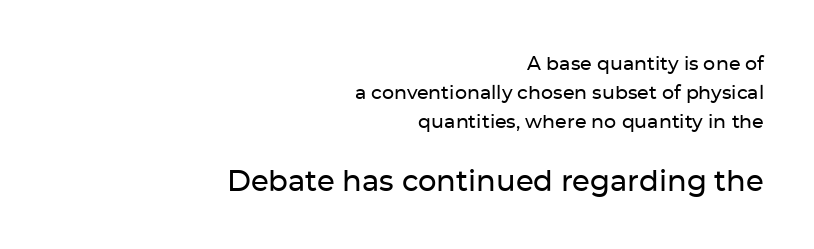
Every stem runs plumb, perpendicular to the baseline. Regular leading. Between one letter and the next there's only the usual sliver of space. The rag falls on the left side of this text block. Small over large — that's the arrangement of the two blocks here.
